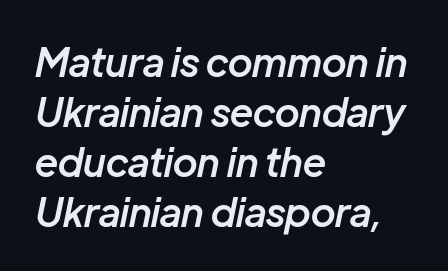
The image shows 39 px semibold type, italic (leaning right); set left-aligned, normal line spacing (1.28x), normal letter spacing, not underlined; low stroke contrast and a medium x-height.
